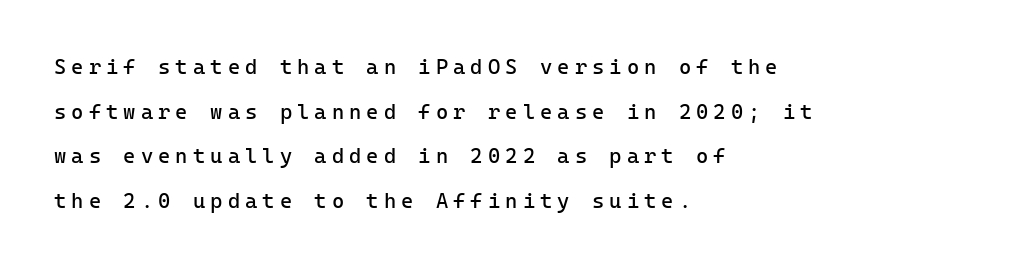
The image shows 21 px text type, upright; set left-aligned, loose line spacing (2.13x), unusually wide letter spacing (+0.24 em), not underlined.
